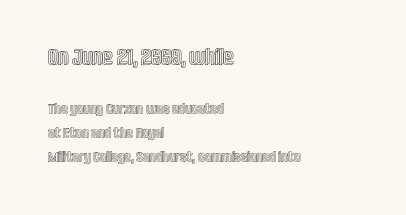
The words here are not underlined. Alignment: flush left. A normal amount of white space separates one row of letters from the next. The specimen reads as upright at a glance. In this sample the first text group is rendered at the bigger scale.
